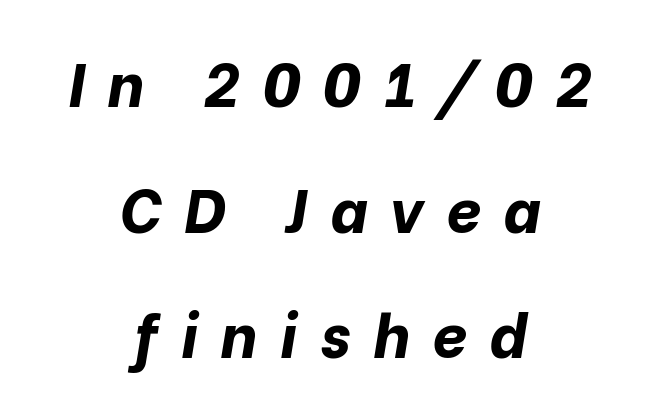
Notice how thick the strokes are: this is what a full bold looks like. Italic: yes, the glyphs are oblique. This rendering widens character spacing well past its baseline value. A centered setting, common on invitations and titles, is used for this passage.
